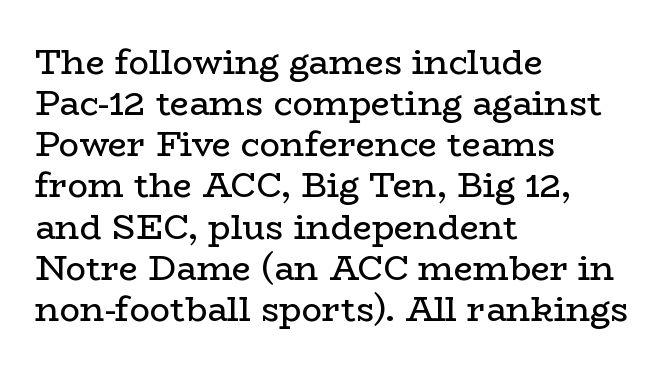
The image shows 34 px regular-weight, wide serif type, upright; set left-aligned, line spacing 1.21x, normal letter spacing, not underlined; low stroke contrast and a medium x-height.
